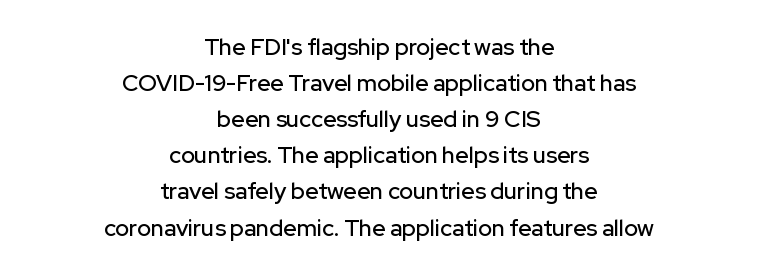
The type is set solid horizontally, with unmodified tracking. These lines sit exactly where default settings would place them. Italic: no, the glyphs are upright roman. Letters rest on an invisible, unmarked baseline.
